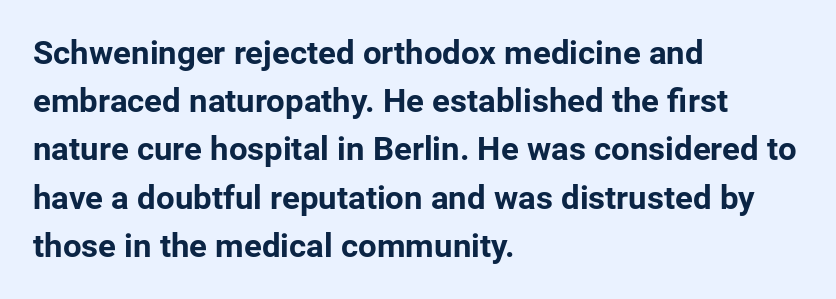
The image shows 33 px bold sans-serif type, upright; set left-aligned, normal line spacing (1.46x), normal letter spacing, not underlined; low stroke contrast and a medium x-height.
